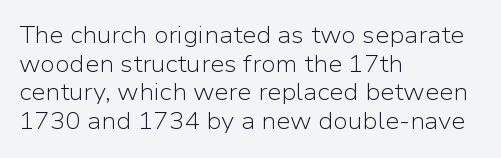
Q: Is the text bold? A: No.
Q: Is the text italic (slanted)? A: No, it is upright.
Q: Is the text underlined? A: No.
Q: How is the paragraph aligned? A: Left-aligned.
Q: Is the spacing between letters normal or unusually wide? A: Normal.
Q: Is the spacing between lines tight, normal or loose? A: Normal.
